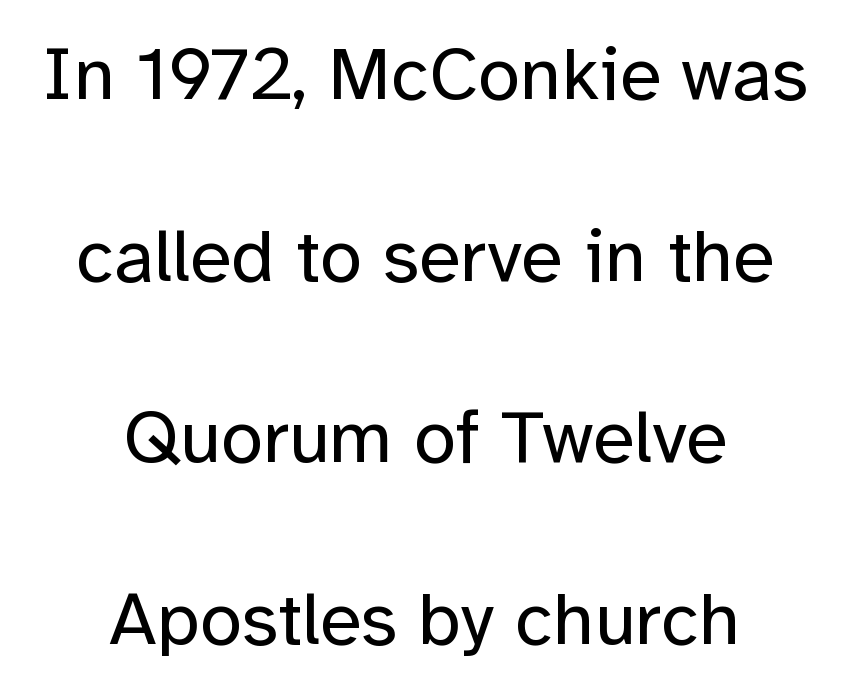
{"serif": "no", "italic": "no", "bold": "no", "weight": "regular", "width": "normal", "stroke_contrast": "low", "x_height": "medium", "monospaced": "no", "underline": "no", "align": "center", "line_spacing": "loose", "line_spacing_ratio": 2.39, "letter_spacing": "normal", "letter_spacing_em": 0.0, "glyph_px": 76}
